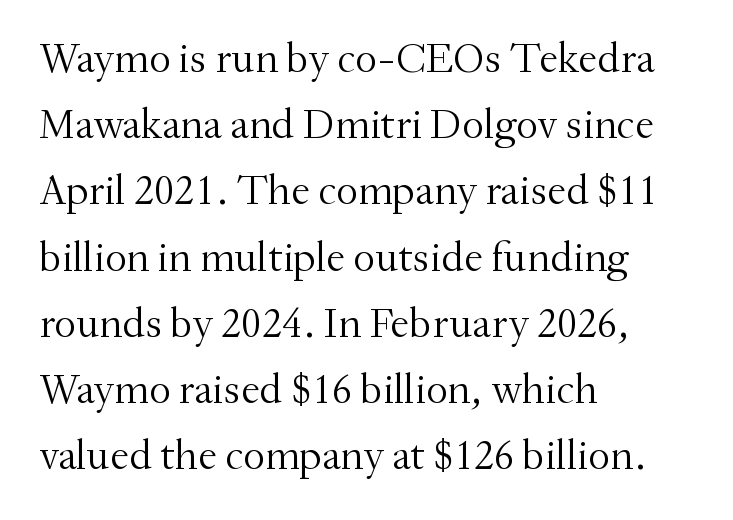
The image shows 43 px light serif type, upright; set left-aligned, normal line spacing (1.54x), normal letter spacing, not underlined; medium stroke contrast and a small x-height.
